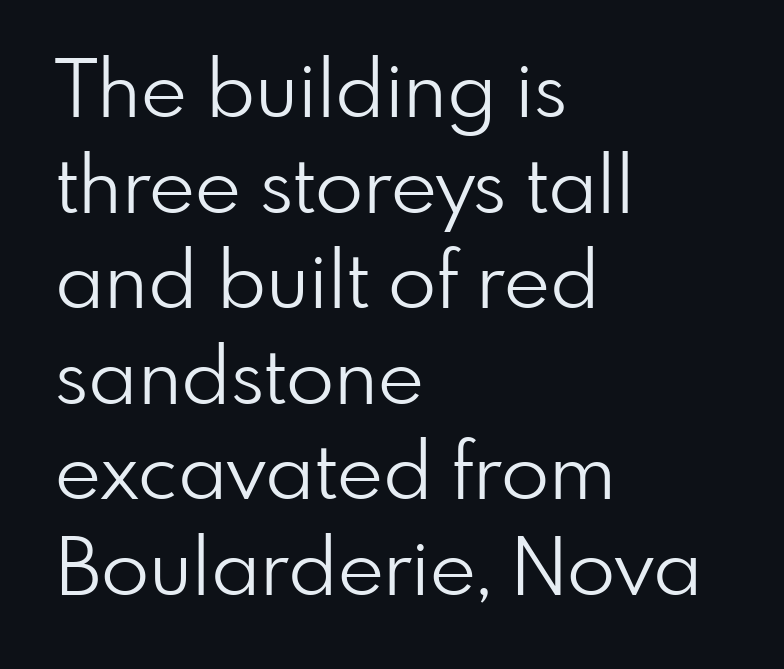
Q: Is the text bold? A: No.
Q: Is the text italic (slanted)? A: No, it is upright.
Q: Is the typeface a serif or a sans-serif typeface? A: Sans-serif.
Q: Is the text underlined? A: No.
Q: How is the paragraph aligned? A: Left-aligned.
Q: Is the spacing between letters normal or unusually wide? A: Normal.
Q: Width (condensed, normal, or wide)? A: Normal.
Q: Stroke contrast? A: Low.
Q: x-height? A: Small.
Q: Monospaced? A: No.
